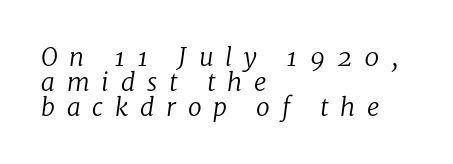
{"italic": "yes", "lean": "right", "slant_degrees": 8, "bold": "no", "underline": "no", "align": "left", "line_spacing": "tight", "line_spacing_ratio": 1.0, "letter_spacing": "wide", "letter_spacing_em": 0.47, "glyph_px": 25}
